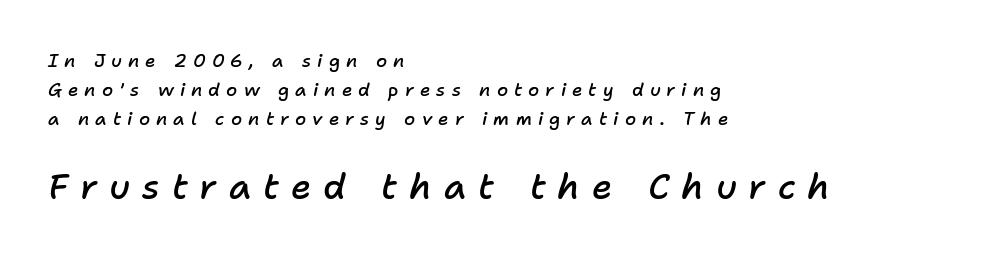
Q: Is the text bold? A: Semi-bold.
Q: Is the text italic (slanted)? A: Yes, it leans right by about 11 degrees.
Q: Is the text underlined? A: No.
Q: How is the paragraph aligned? A: Left-aligned.
Q: Is the spacing between letters normal or unusually wide? A: Unusually wide.
Q: Is the spacing between lines tight, normal or loose? A: Normal.
Q: Which block of text is set in a larger size, the first (top) or the second (bottom)? A: The second (bottom) one.
Q: Width (condensed, normal, or wide)? A: Normal.
Q: Stroke contrast? A: Low.
Q: x-height? A: Medium.
Q: Monospaced? A: No.
